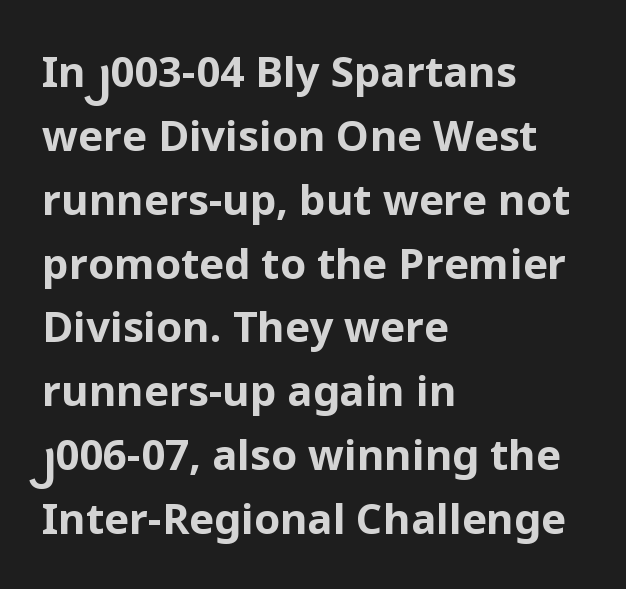
Does the type have serifs? No, each stem ends abruptly. The words here are not underlined. Line beginnings align vertically; line endings do not. These lines are rendered in a variable-pitch font.
